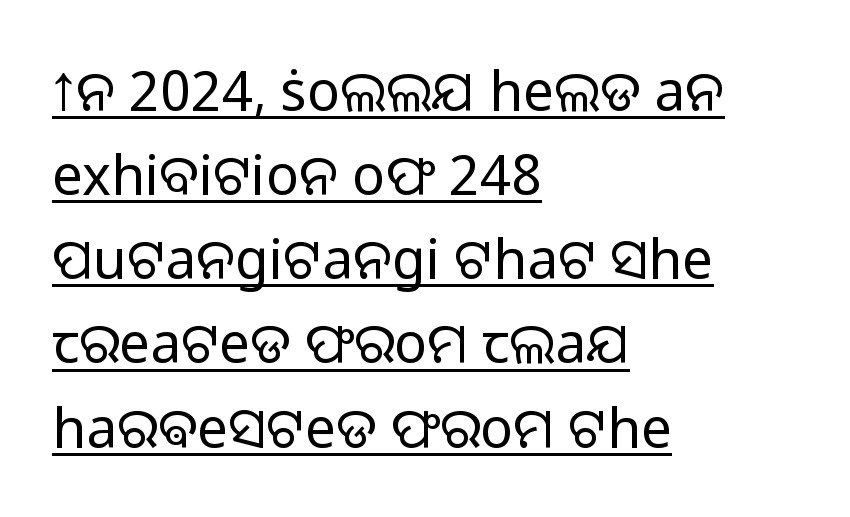
Summary of vertical rhythm: regular, with standard interline spacing. The face used here is a sans, in the tradition of grotesques and geometrics. The specimen includes a rule beneath the text block's lines. Letters have the restrained weight of plain body copy at most.
